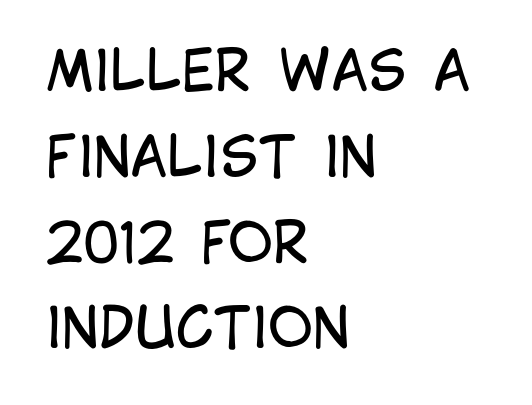
{"serif": "no", "italic": "no", "bold": "no", "weight": "regular", "width": "condensed", "stroke_contrast": "low", "x_height": "large", "monospaced": "no", "underline": "no", "align": "left", "line_spacing": "normal", "line_spacing_ratio": 1.56, "letter_spacing": "normal", "letter_spacing_em": 0.0, "glyph_px": 55}
